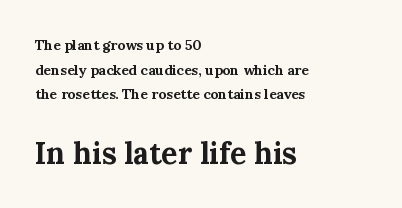
{"serif": "yes", "italic": "no", "bold": "yes", "weight": "bold", "width": "normal", "stroke_contrast": "medium", "x_height": "medium", "monospaced": "no", "underline": "no", "align": "left", "line_spacing_ratio": 1.76, "letter_spacing": "normal", "letter_spacing_em": 0.0, "larger_block": "second", "size_ratio": 2.14, "glyph_px": 30}
